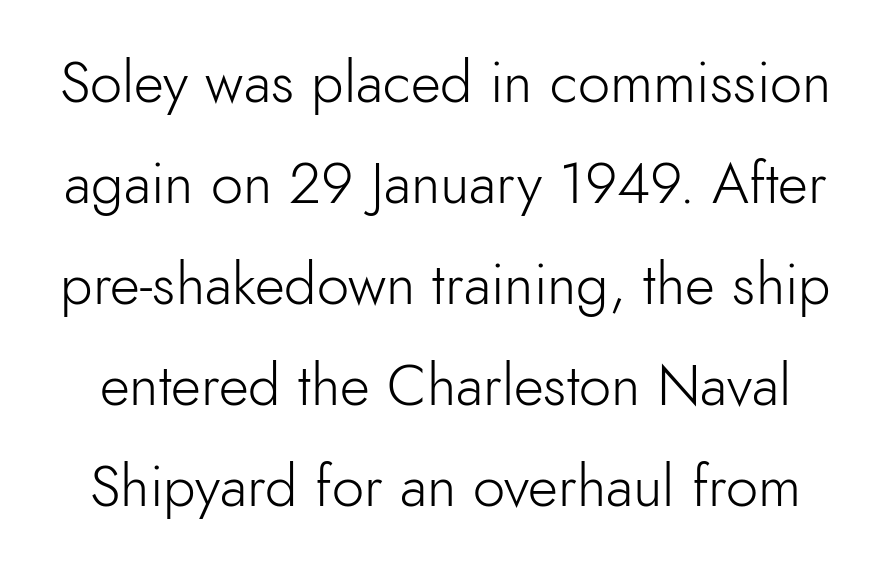
It's the straight-up-and-down kind of type. Weight: in the light-to-regular range. Letters rest on an invisible, unmarked baseline. Does the type have serifs? No, each stem ends abruptly.
